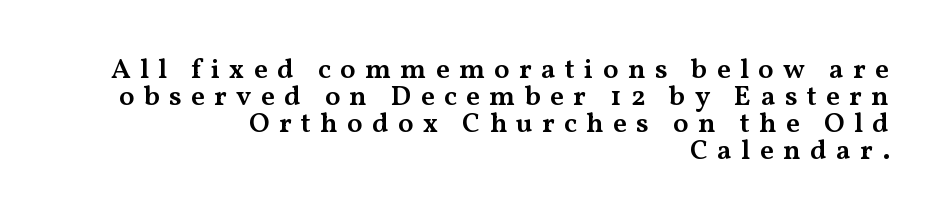
Q: Is the text bold? A: Semi-bold.
Q: Is the text italic (slanted)? A: No, it is upright.
Q: Is the typeface a serif or a sans-serif typeface? A: Serif.
Q: Is the text underlined? A: No.
Q: How is the paragraph aligned? A: Right-aligned.
Q: Is the spacing between letters normal or unusually wide? A: Unusually wide.
Q: Is the spacing between lines tight, normal or loose? A: Tight.
Q: Width (condensed, normal, or wide)? A: Wide.
Q: Stroke contrast? A: Medium.
Q: x-height? A: Medium.
Q: Monospaced? A: No.
